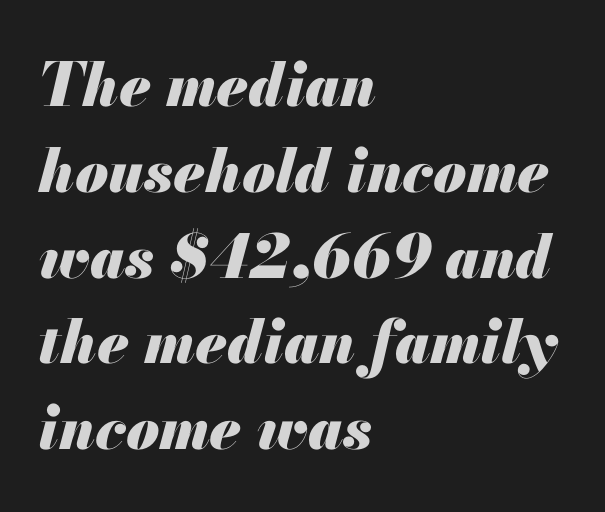
{"italic": "yes", "lean": "right", "slant_degrees": 13, "bold": "yes", "weight": "heavy", "width": "normal", "stroke_contrast": "medium", "x_height": "small", "monospaced": "no", "underline": "no", "align": "left", "line_spacing": "normal", "line_spacing_ratio": 1.43, "letter_spacing": "normal", "letter_spacing_em": 0.0, "glyph_px": 60}
